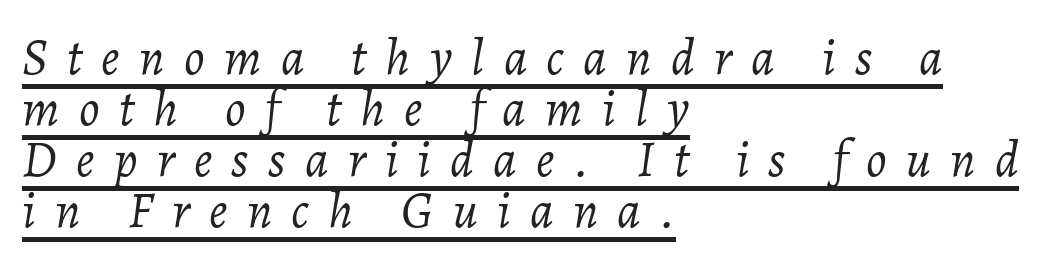
Q: Is the text bold? A: No.
Q: Is the text italic (slanted)? A: Yes, it leans right by about 7 degrees.
Q: Is the text underlined? A: Yes.
Q: How is the paragraph aligned? A: Left-aligned.
Q: Is the spacing between letters normal or unusually wide? A: Unusually wide.
Q: Is the spacing between lines tight, normal or loose? A: Tight.
Q: Width (condensed, normal, or wide)? A: Normal.
Q: Stroke contrast? A: Low.
Q: x-height? A: Medium.
Q: Monospaced? A: No.
